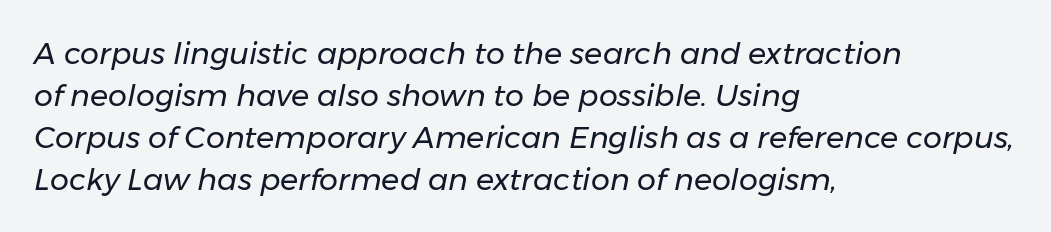
Q: Is the text bold? A: No.
Q: Is the text italic (slanted)? A: Yes, it leans right by about 11 degrees.
Q: Is the text underlined? A: No.
Q: How is the paragraph aligned? A: Left-aligned.
Q: Is the spacing between letters normal or unusually wide? A: Normal.
Q: Is the spacing between lines tight, normal or loose? A: Normal.
Q: Width (condensed, normal, or wide)? A: Normal.
Q: Stroke contrast? A: Low.
Q: x-height? A: Medium.
Q: Monospaced? A: No.
